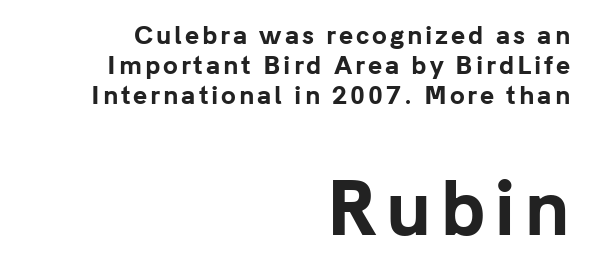
{"serif": "no", "italic": "no", "bold": "yes", "weight": "bold", "width": "normal", "stroke_contrast": "low", "x_height": "medium", "monospaced": "no", "underline": "no", "align": "right", "line_spacing_ratio": 1.24, "larger_block": "second", "size_ratio": 2.96, "glyph_px": 71}
